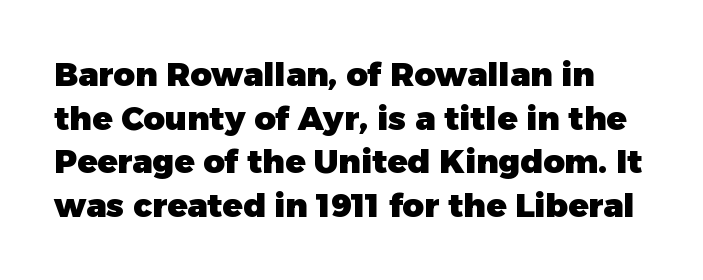
{"serif": "no", "italic": "no", "bold": "yes", "weight": "heavy", "width": "normal", "stroke_contrast": "low", "x_height": "medium", "monospaced": "no", "underline": "no", "line_spacing": "normal", "line_spacing_ratio": 1.32, "letter_spacing": "normal", "letter_spacing_em": 0.0, "glyph_px": 33}
